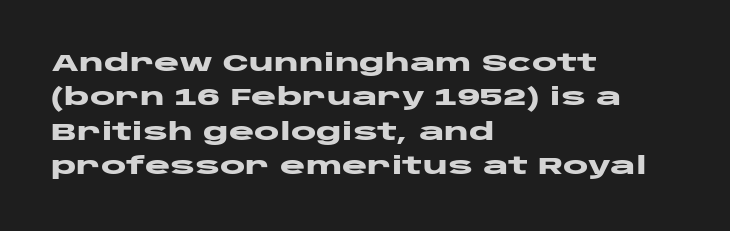
The image shows 24 px bold type, upright; set left-aligned, normal line spacing (1.43x), normal letter spacing, not underlined.
